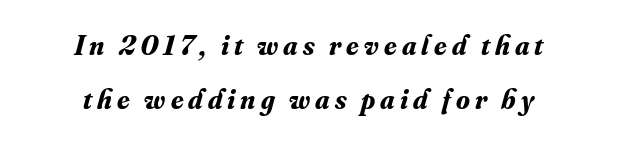
{"serif": "yes", "italic": "yes", "lean": "right", "slant_degrees": 16, "bold": "yes", "weight": "bold", "width": "normal", "stroke_contrast": "medium", "x_height": "small", "monospaced": "no", "underline": "no", "align": "center", "line_spacing": "loose", "line_spacing_ratio": 1.94, "glyph_px": 28}
